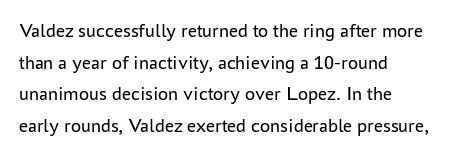
Teacher's note: observe the even left margin — that is flush-left alignment. The passage shown is not underscored anywhere. The rendering uses a moderate line-height, typical for paragraphs. Ascenders rise straight up at ninety degrees. Nobody touched the tracking dial on this one.
